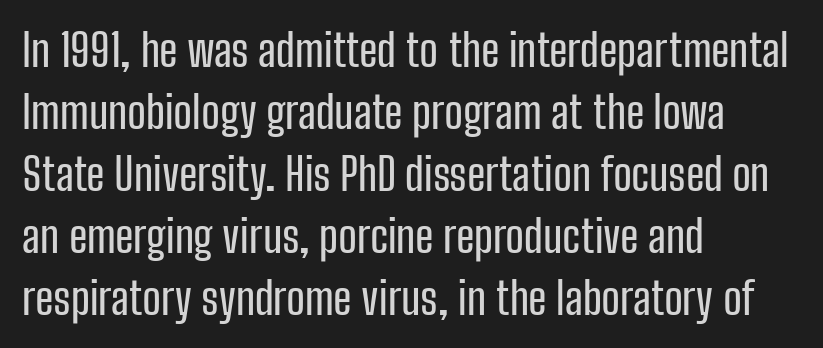
The image shows 45 px condensed sans-serif type, upright; set left-aligned, normal line spacing (1.38x), normal letter spacing, not underlined; low stroke contrast and a medium x-height.
